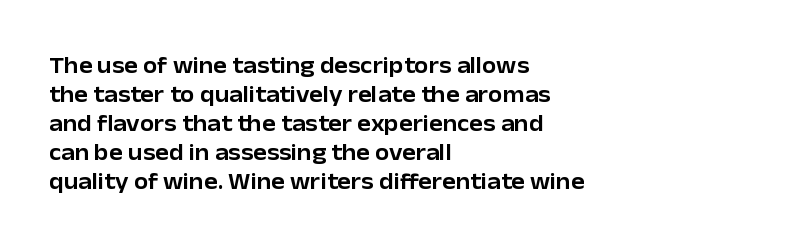
Q: Is the text italic (slanted)? A: No, it is upright.
Q: Is the text underlined? A: No.
Q: How is the paragraph aligned? A: Left-aligned.
Q: Is the spacing between letters normal or unusually wide? A: Normal.
Q: Is the spacing between lines tight, normal or loose? A: Normal.
